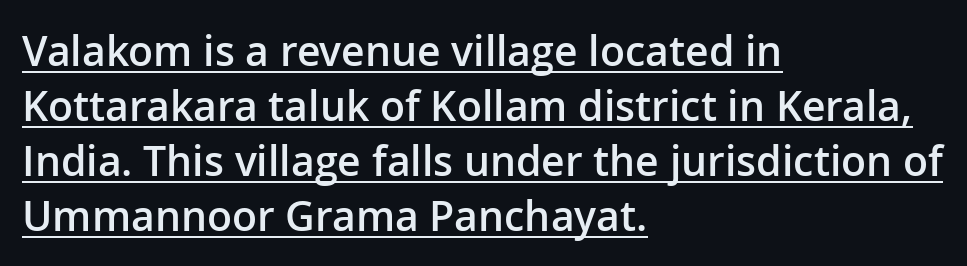
{"serif": "no", "italic": "no", "bold": "semi", "weight": "semibold", "width": "normal", "stroke_contrast": "low", "x_height": "medium", "monospaced": "no", "underline": "yes", "align": "left", "line_spacing": "normal", "line_spacing_ratio": 1.34, "letter_spacing": "normal", "letter_spacing_em": 0.0, "glyph_px": 41}
